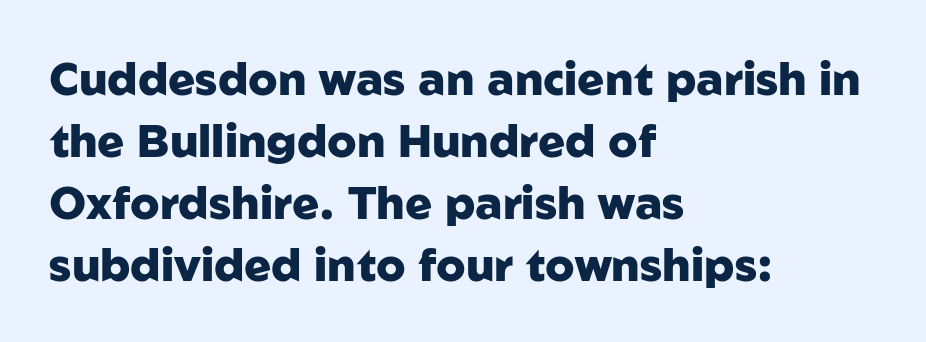
{"serif": "no", "italic": "no", "bold": "yes", "weight": "heavy", "width": "normal", "stroke_contrast": "low", "x_height": "medium", "monospaced": "no", "underline": "no", "align": "left", "line_spacing": "normal", "line_spacing_ratio": 1.38, "letter_spacing": "normal", "letter_spacing_em": 0.0, "glyph_px": 45}
